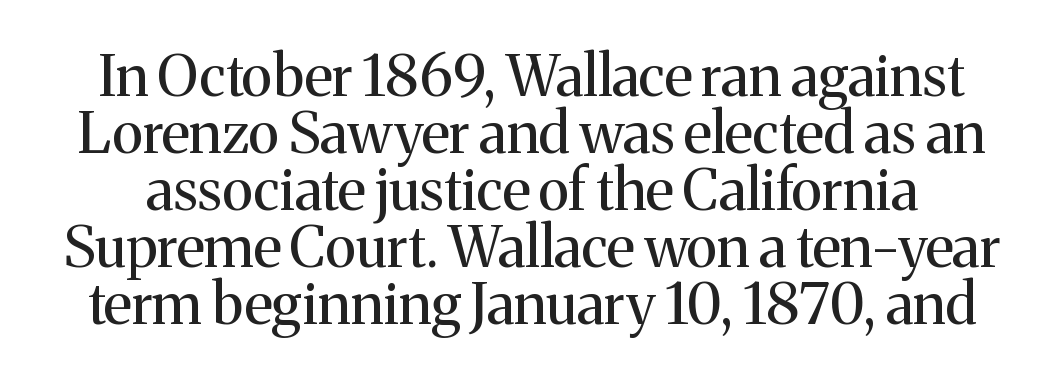
{"serif": "yes", "italic": "no", "bold": "no", "weight": "regular", "width": "normal", "stroke_contrast": "medium", "x_height": "medium", "monospaced": "no", "underline": "no", "line_spacing": "tight", "line_spacing_ratio": 1.0, "letter_spacing": "normal", "letter_spacing_em": 0.0, "glyph_px": 57}
